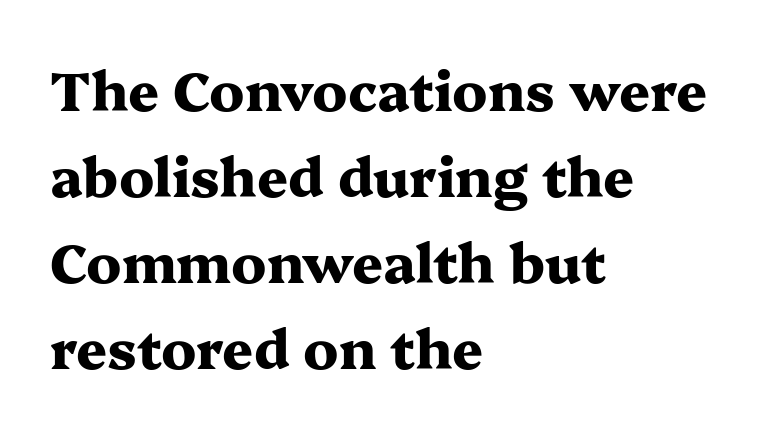
{"serif": "yes", "italic": "no", "bold": "yes", "weight": "heavy", "width": "wide", "stroke_contrast": "medium", "x_height": "medium", "monospaced": "no", "underline": "no", "align": "left", "line_spacing": "normal", "line_spacing_ratio": 1.59, "letter_spacing": "normal", "letter_spacing_em": 0.0, "glyph_px": 54}
